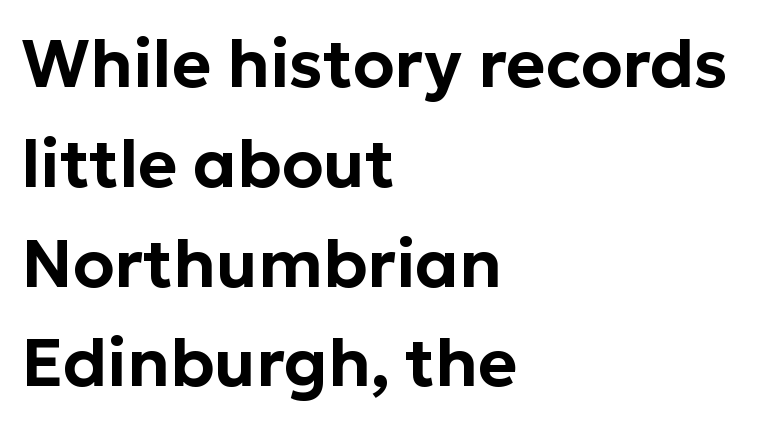
Characters follow at the spacing the type designer built in. Is there much room between lines? A standard amount, neither cramped nor airy. Tall strokes in this sample are plumb rather than angled. Letterform terminals end flat and unadorned throughout the passage. Character widths vary here, with narrow letters taking less room than wide ones.
